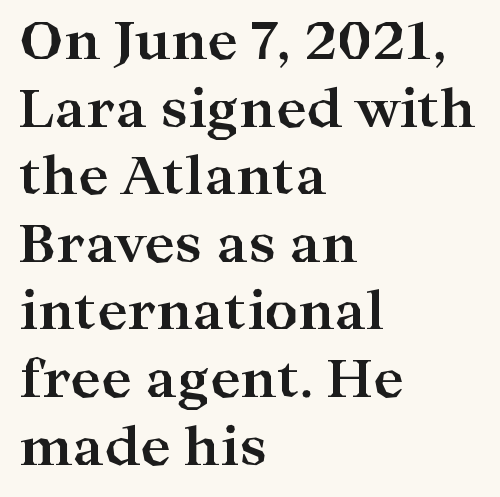
{"serif": "yes", "italic": "no", "bold": "yes", "weight": "bold", "width": "wide", "stroke_contrast": "high", "x_height": "medium", "monospaced": "no", "underline": "no", "align": "left", "line_spacing": "normal", "line_spacing_ratio": 1.3, "letter_spacing": "normal", "letter_spacing_em": 0.0, "glyph_px": 52}
